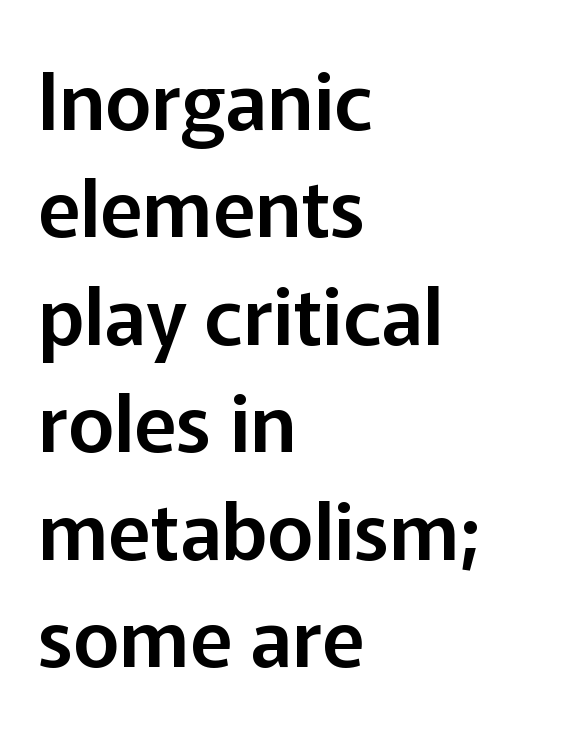
The face used here is proportionally spaced, like ordinary book or web type. Successive baselines arrive at the customary interval. Inter-character spacing is left at the font's built-in metrics. The strip under each line holds only bare page. In CSS terms this would be text-align: left. This is sans-serif lettering, the kind often seen on screens and signage.
